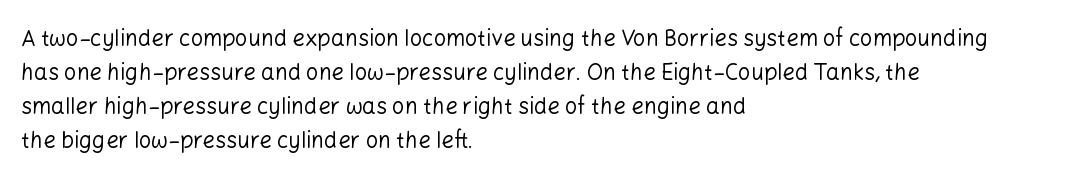
The image shows 22 px text type, upright; set left-aligned, normal line spacing (1.55x), normal letter spacing, not underlined.
